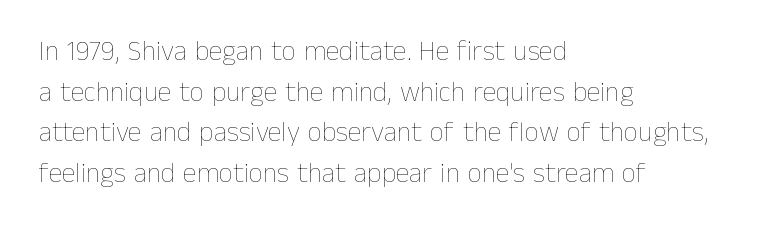
{"italic": "no", "bold": "no", "weight": "thin", "width": "normal", "stroke_contrast": "low", "x_height": "medium", "monospaced": "no", "underline": "no", "align": "left", "line_spacing": "normal", "line_spacing_ratio": 1.45, "letter_spacing": "normal", "letter_spacing_em": 0.0, "glyph_px": 28}
